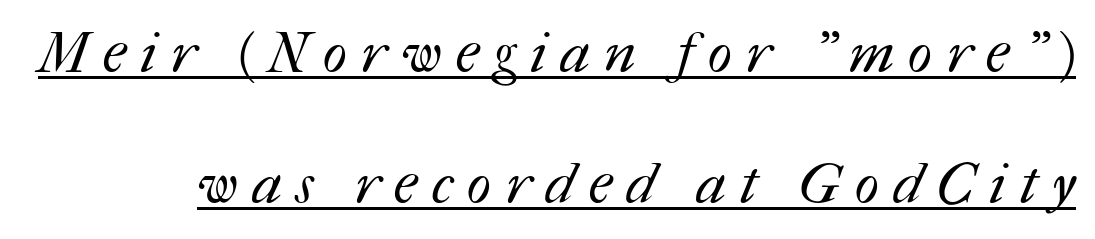
{"bold": "no", "weight": "regular", "width": "normal", "stroke_contrast": "medium", "x_height": "medium", "monospaced": "no", "underline": "yes", "line_spacing": "loose", "line_spacing_ratio": 2.3, "letter_spacing": "wide", "letter_spacing_em": 0.25, "glyph_px": 57}
